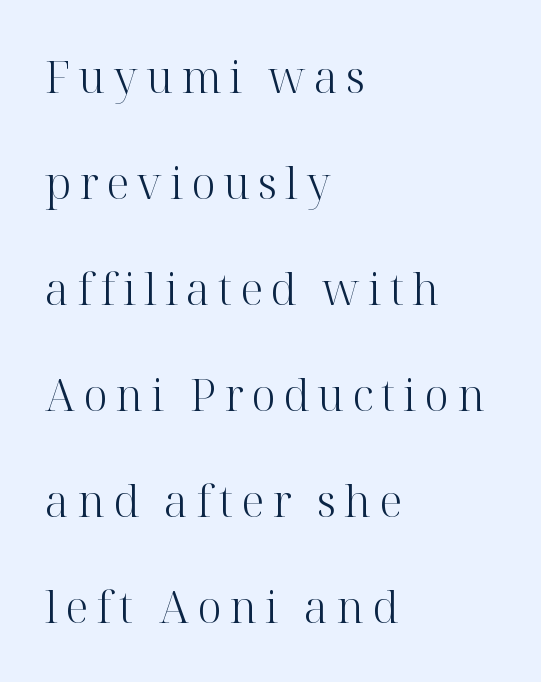
{"serif": "yes", "italic": "no", "bold": "no", "weight": "light", "width": "normal", "stroke_contrast": "high", "x_height": "medium", "monospaced": "no", "underline": "no", "align": "left", "line_spacing": "loose", "line_spacing_ratio": 2.41, "glyph_px": 44}
